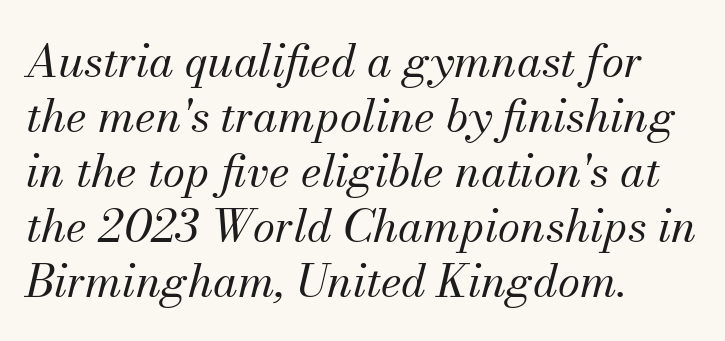
Q: Is the text bold? A: No.
Q: Is the text italic (slanted)? A: Yes, it leans right by about 13 degrees.
Q: Is the typeface a serif or a sans-serif typeface? A: Serif.
Q: Is the text underlined? A: No.
Q: How is the paragraph aligned? A: Left-aligned.
Q: Is the spacing between letters normal or unusually wide? A: Normal.
Q: Width (condensed, normal, or wide)? A: Normal.
Q: Stroke contrast? A: Medium.
Q: x-height? A: Small.
Q: Monospaced? A: No.
